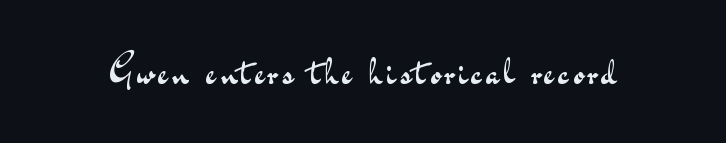
The image shows 37 px regular-weight, wide sans-serif type; set not underlined; medium stroke contrast and a small x-height.
